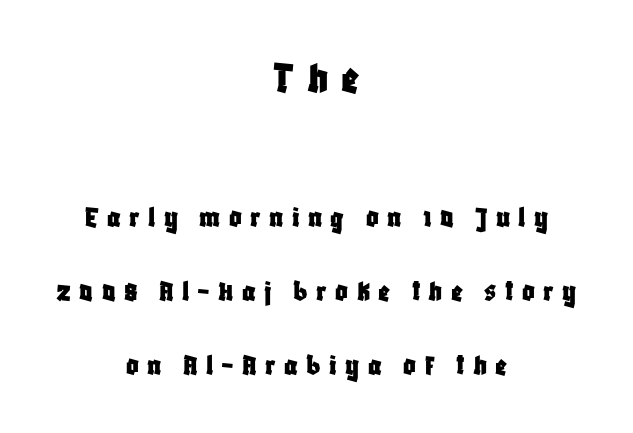
Glyph-to-glyph distance is far greater than everyday printed text. Vertical strokes here are truly vertical. Line starts and ends both wander, symmetrically. Visually, the top section dominates because its glyphs are scaled up. You could not count columns in this text — the font is proportionally spaced. The designer dialed line spacing up above the default.
